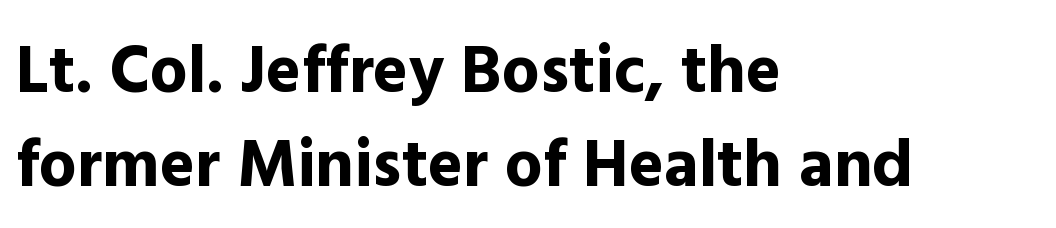
The image shows 67 px bold sans-serif type, upright; set left-aligned, normal line spacing (1.41x), normal letter spacing, not underlined; a medium x-height.
